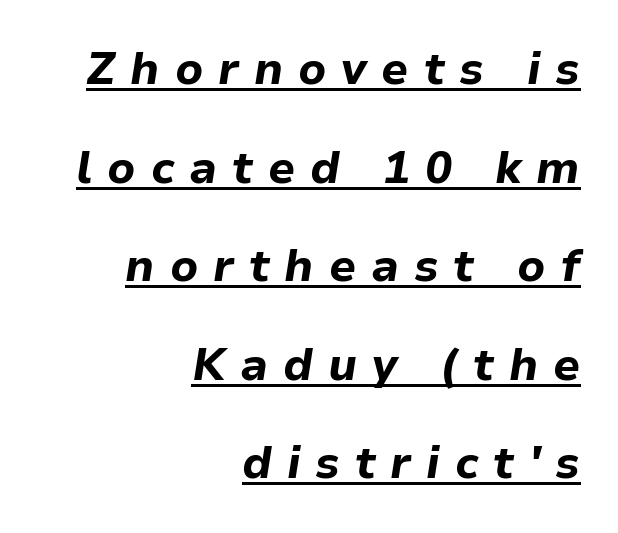
Would a proofreader flag this as italicized? Yes. Each word looks stretched out because of the extra space between its letters. Heft: maximum for text — a bold. How would I describe the line gaps? Wide and relaxed. The rendered words wear a rule along their underside. Each letter keeps its own natural width here, so spacing adapts to shape.
